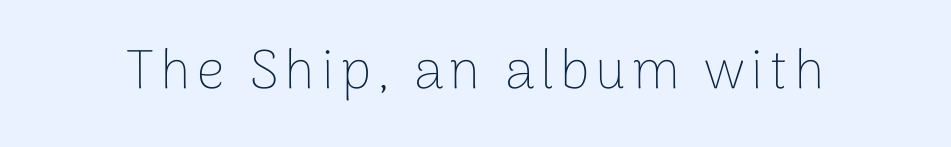
You could not count columns in this text — the font is proportionally spaced. The rendering shows plain stroke endings on the letterforms — a sans-serif design. Designer's note — italics off, roman on. Type without underlining. The cut favours lightness, reaching ordinary text weight at its darkest.
